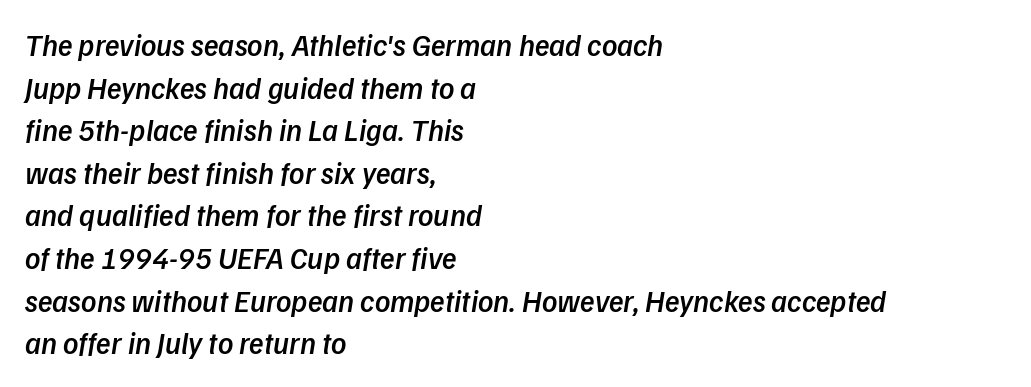
The image shows 30 px semibold type, italic (leaning right); set left-aligned, normal line spacing (1.42x), normal letter spacing, not underlined; low stroke contrast and a medium x-height.
